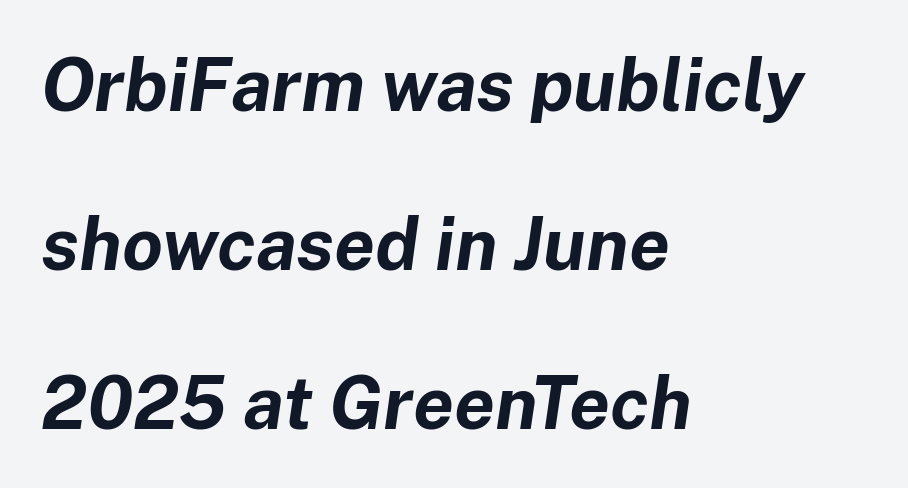
{"italic": "yes", "lean": "right", "slant_degrees": 8, "bold": "yes", "weight": "bold", "width": "normal", "stroke_contrast": "low", "x_height": "medium", "monospaced": "no", "underline": "no", "align": "left", "line_spacing": "loose", "line_spacing_ratio": 2.18, "letter_spacing": "normal", "letter_spacing_em": 0.0, "glyph_px": 73}
